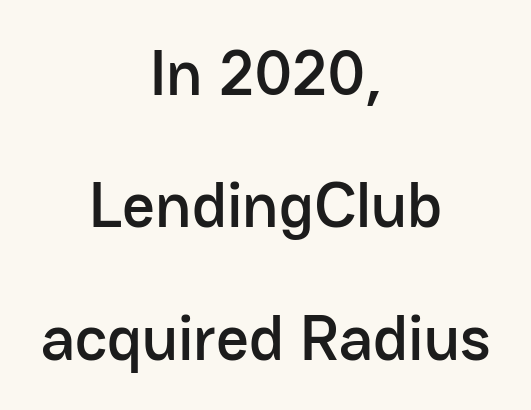
No extra tracking has been applied to these lines. A typesetter would call this proportional, since set widths differ per character. This rendering uses center alignment, leaving both contours irregular but symmetric. Unlike a traditional serif, this face leaves its strokes unadorned. The font's upright variant was chosen for this text.
